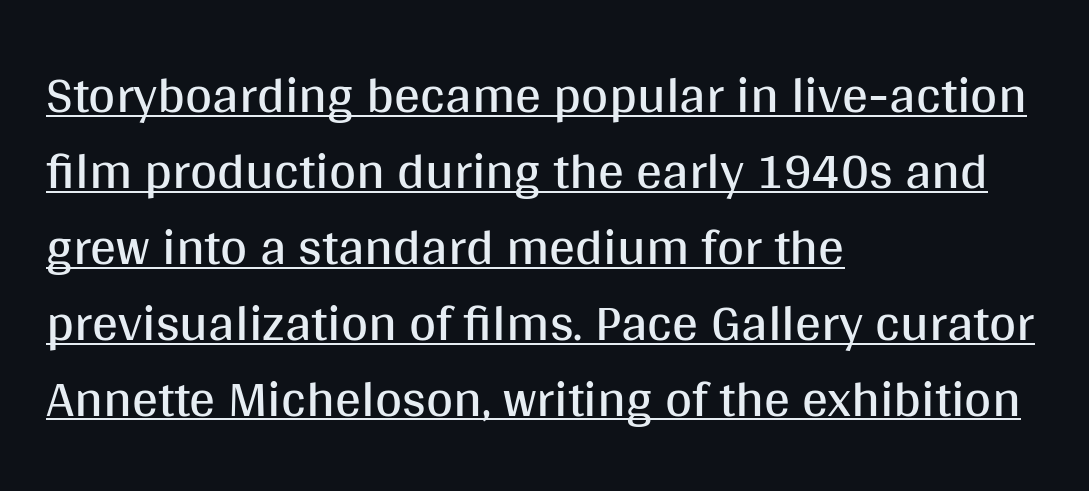
{"serif": "no", "italic": "no", "bold": "no", "weight": "regular", "width": "normal", "stroke_contrast": "medium", "x_height": "large", "monospaced": "no", "underline": "yes", "align": "left", "line_spacing": "normal", "line_spacing_ratio": 1.46, "letter_spacing": "normal", "letter_spacing_em": 0.0, "glyph_px": 52}
